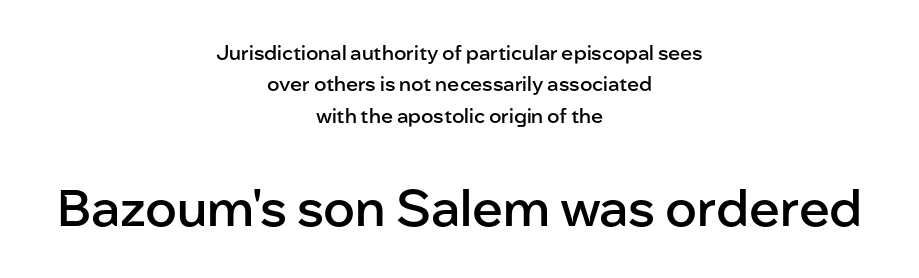
{"serif": "no", "italic": "no", "bold": "semi", "weight": "semibold", "width": "normal", "stroke_contrast": "low", "x_height": "medium", "monospaced": "no", "underline": "no", "align": "center", "line_spacing": "normal", "line_spacing_ratio": 1.57, "letter_spacing": "normal", "letter_spacing_em": 0.0, "larger_block": "second", "size_ratio": 2.55, "glyph_px": 51}
